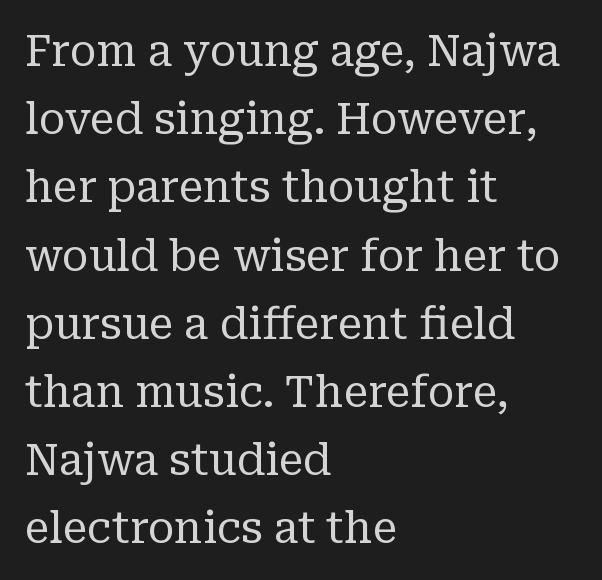
The image shows 44 px regular-weight serif type, upright; set left-aligned, normal line spacing (1.55x), normal letter spacing, not underlined; low stroke contrast and a medium x-height.
